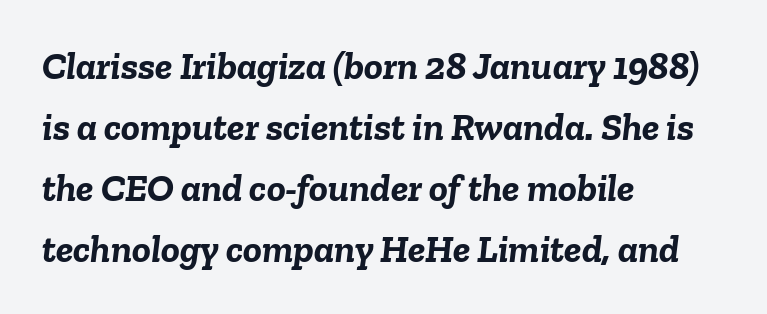
The image shows 39 px semibold type, italic (leaning right); set left-aligned, normal line spacing (1.56x), normal letter spacing, not underlined; low stroke contrast and a medium x-height.
